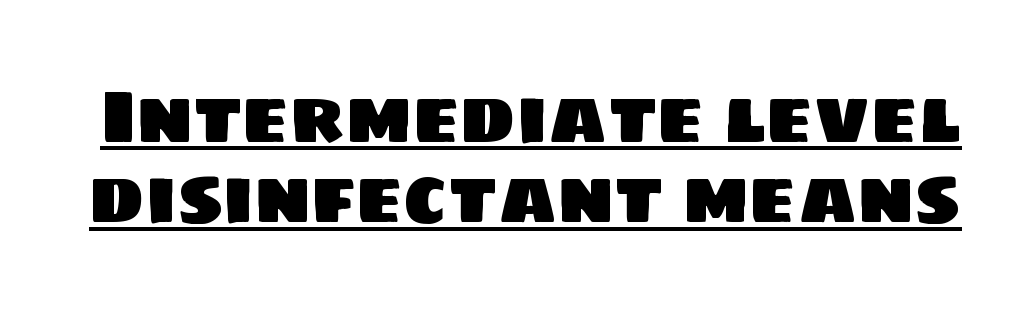
The image shows 75 px sans-serif type; set tight line spacing (1.07x), normal letter spacing, underlined; low stroke contrast and a large x-height.
